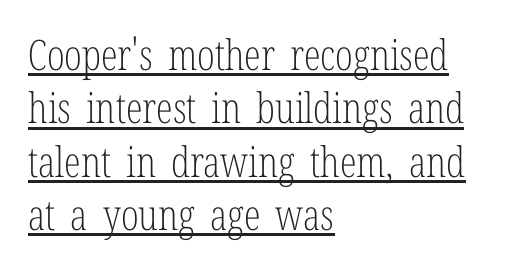
{"serif": "yes", "italic": "no", "bold": "no", "weight": "light", "width": "condensed", "stroke_contrast": "low", "x_height": "medium", "monospaced": "no", "underline": "yes", "align": "left", "line_spacing": "normal", "line_spacing_ratio": 1.27, "letter_spacing": "normal", "letter_spacing_em": 0.0, "glyph_px": 42}
